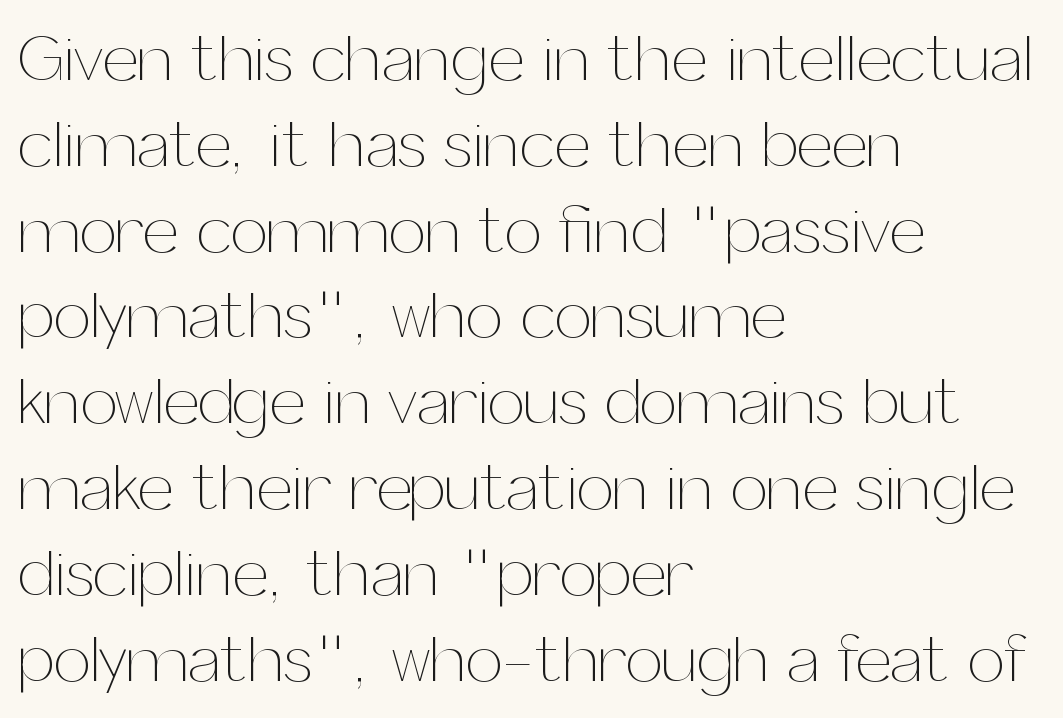
The image shows 66 px thin type, upright; set left-aligned, normal line spacing (1.3x), normal letter spacing, not underlined; medium stroke contrast and a medium x-height.
